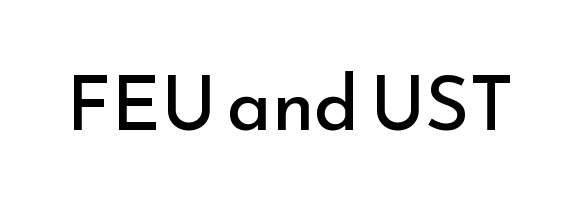
The image shows 76 px regular-weight sans-serif type, upright; set normal letter spacing, not underlined; low stroke contrast and a small x-height.
